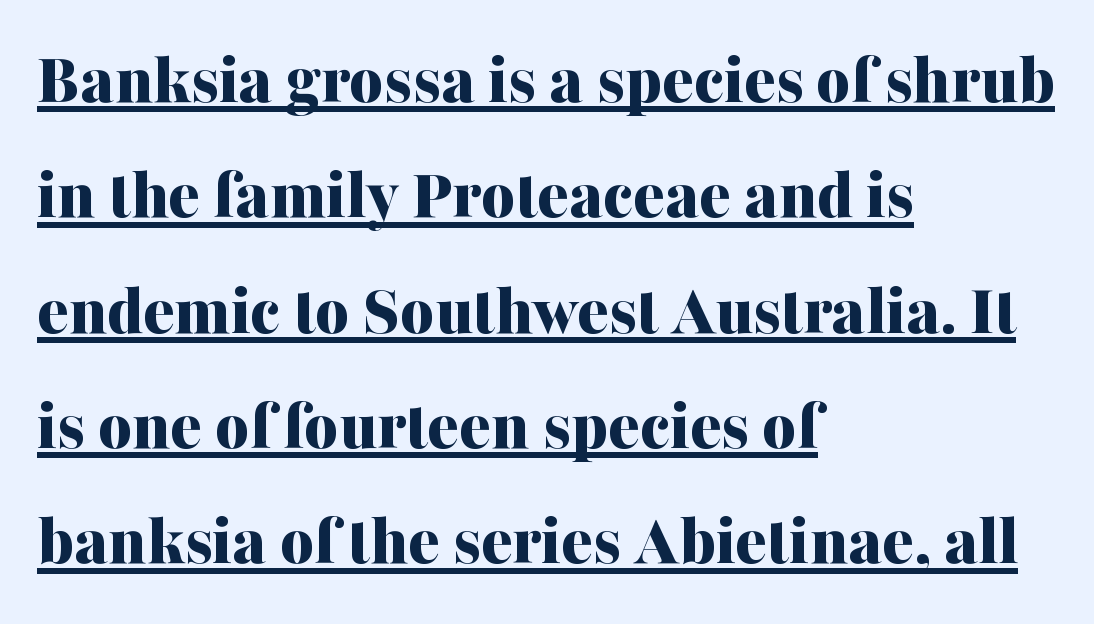
Q: Is the text bold? A: Yes.
Q: Is the text italic (slanted)? A: No, it is upright.
Q: Is the typeface a serif or a sans-serif typeface? A: Serif.
Q: Is the text underlined? A: Yes.
Q: How is the paragraph aligned? A: Left-aligned.
Q: Is the spacing between letters normal or unusually wide? A: Normal.
Q: Is the spacing between lines tight, normal or loose? A: Normal.
Q: Width (condensed, normal, or wide)? A: Normal.
Q: Stroke contrast? A: Medium.
Q: x-height? A: Medium.
Q: Monospaced? A: No.
